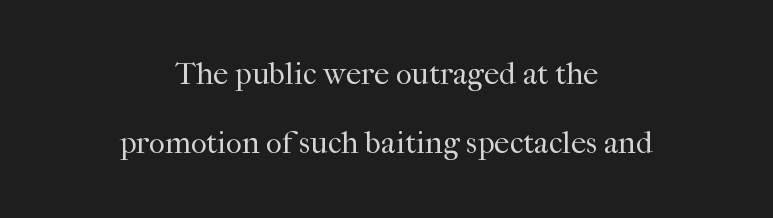
{"serif": "yes", "italic": "no", "bold": "no", "weight": "regular", "width": "normal", "stroke_contrast": "high", "x_height": "medium", "monospaced": "no", "underline": "no", "align": "center", "line_spacing": "loose", "line_spacing_ratio": 2.24, "letter_spacing": "normal", "letter_spacing_em": 0.0, "glyph_px": 31}
